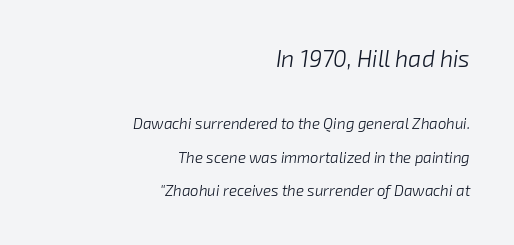
The image shows 23 px text type, italic (leaning right); set right-aligned, loose line spacing (2.24x), normal letter spacing, not underlined; the first (top) block is 1.53x larger.
